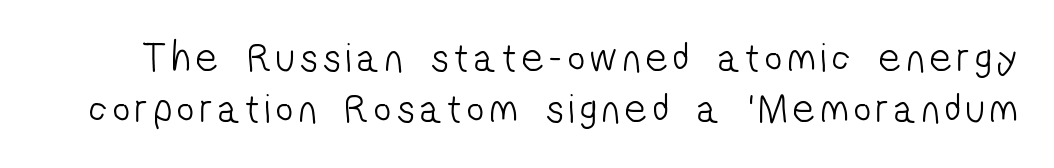
The image shows 42 px light, condensed sans-serif type; set line spacing 1.21x, not underlined; low stroke contrast and a medium x-height.
